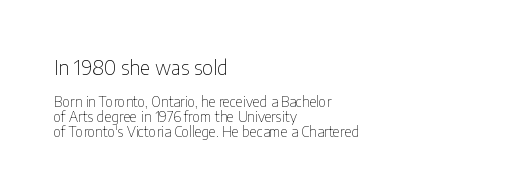
Q: Is the text bold? A: No.
Q: Is the text italic (slanted)? A: No, it is upright.
Q: Is the text underlined? A: No.
Q: How is the paragraph aligned? A: Left-aligned.
Q: Is the spacing between letters normal or unusually wide? A: Normal.
Q: Is the spacing between lines tight, normal or loose? A: Tight.
Q: Which block of text is set in a larger size, the first (top) or the second (bottom)? A: The first (top) one.
